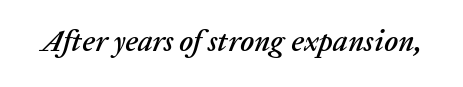
Each row of text sits above clean, open space. The typography opts for an oblique posture over an upright one. The gaps between neighbouring characters are ordinary and unremarkable. Looks like regular typesetting: each glyph gets only the width it needs.
